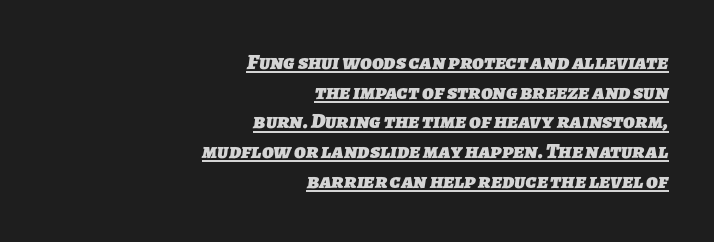
Quick note: underline on. Regarding leading, the lines here are spaced in the standard way. One-word summary of the alignment: right. Does extra space separate the letters? No, they use regular spacing. These lines carry a lot of weight — the face is fully bold.
